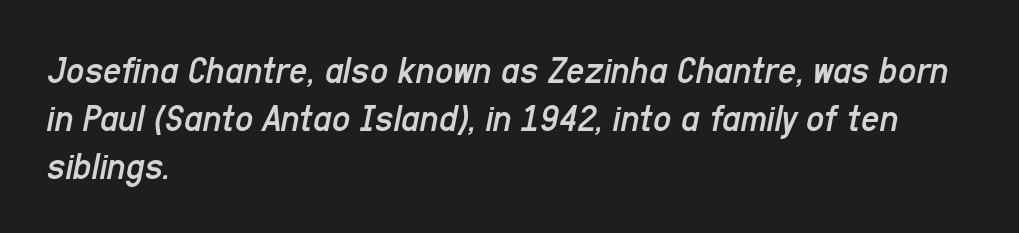
Q: Is the text bold? A: No.
Q: Is the text italic (slanted)? A: Yes, it leans right by about 11 degrees.
Q: Is the text underlined? A: No.
Q: How is the paragraph aligned? A: Left-aligned.
Q: Is the spacing between letters normal or unusually wide? A: Normal.
Q: Width (condensed, normal, or wide)? A: Condensed.
Q: Stroke contrast? A: Low.
Q: x-height? A: Medium.
Q: Monospaced? A: No.
